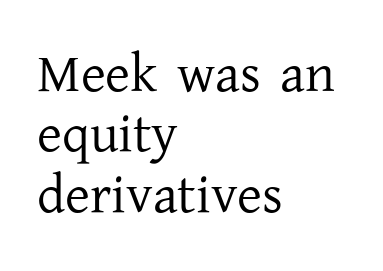
Q: Is the text bold? A: No.
Q: Is the text italic (slanted)? A: No, it is upright.
Q: Is the typeface a serif or a sans-serif typeface? A: Serif.
Q: Is the text underlined? A: No.
Q: How is the paragraph aligned? A: Left-aligned.
Q: Is the spacing between letters normal or unusually wide? A: Normal.
Q: Is the spacing between lines tight, normal or loose? A: Tight.
Q: Width (condensed, normal, or wide)? A: Normal.
Q: Stroke contrast? A: Low.
Q: x-height? A: Medium.
Q: Monospaced? A: No.
